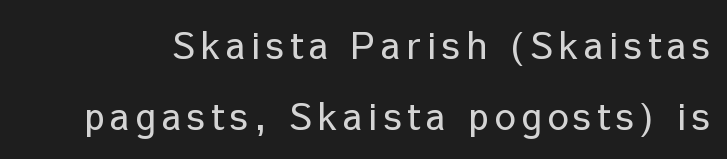
The image shows 37 px regular-weight sans-serif type, upright; set loose line spacing (1.92x), not underlined; low stroke contrast and a medium x-height.
